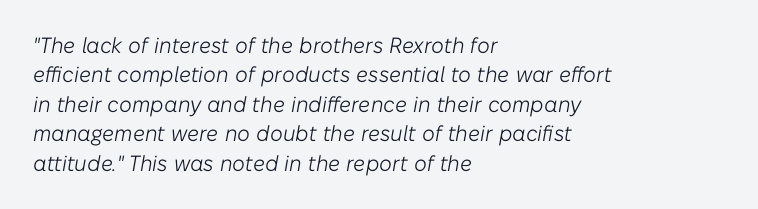
Q: Is the text bold? A: No.
Q: Is the text italic (slanted)? A: Yes, it leans right by about 10 degrees.
Q: Is the text underlined? A: No.
Q: How is the paragraph aligned? A: Left-aligned.
Q: Is the spacing between letters normal or unusually wide? A: Normal.
Q: Is the spacing between lines tight, normal or loose? A: Normal.
